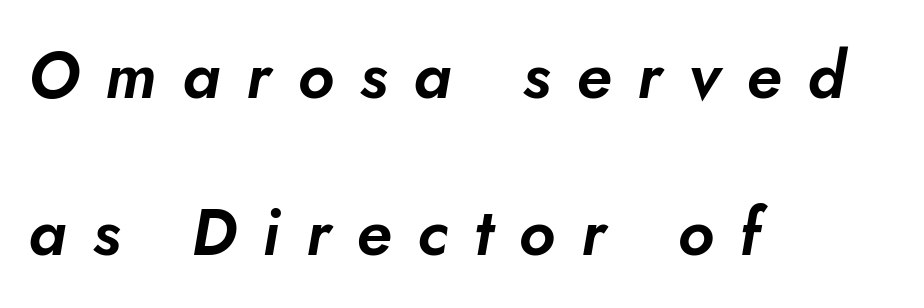
The image shows 65 px sans-serif type; set left-aligned, loose line spacing (2.41x), unusually wide letter spacing (+0.4 em), not underlined; low stroke contrast and a small x-height.
